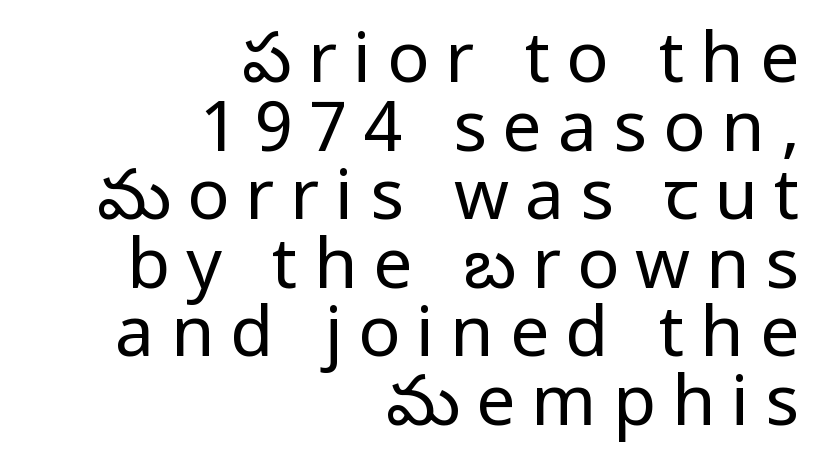
{"serif": "no", "italic": "no", "bold": "no", "weight": "regular", "width": "normal", "stroke_contrast": "low", "x_height": "medium", "monospaced": "no", "underline": "no", "align": "right", "line_spacing": "tight", "line_spacing_ratio": 0.98, "letter_spacing": "wide", "letter_spacing_em": 0.23, "glyph_px": 70}
